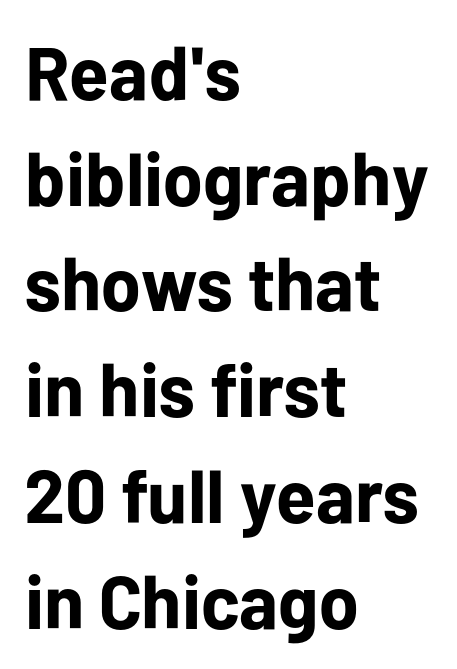
Q: Is the text bold? A: Yes.
Q: Is the text italic (slanted)? A: No, it is upright.
Q: Is the typeface a serif or a sans-serif typeface? A: Sans-serif.
Q: Is the text underlined? A: No.
Q: How is the paragraph aligned? A: Left-aligned.
Q: Is the spacing between letters normal or unusually wide? A: Normal.
Q: Is the spacing between lines tight, normal or loose? A: Normal.
Q: Width (condensed, normal, or wide)? A: Normal.
Q: Stroke contrast? A: Low.
Q: x-height? A: Medium.
Q: Monospaced? A: No.
